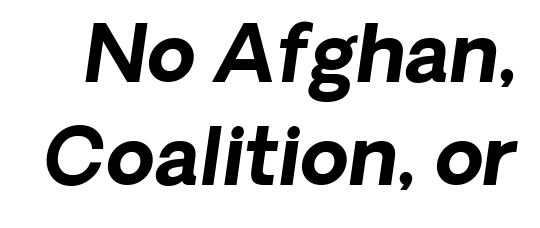
{"serif": "no", "bold": "yes", "weight": "bold", "width": "normal", "stroke_contrast": "low", "x_height": "medium", "monospaced": "no", "underline": "no", "line_spacing": "normal", "line_spacing_ratio": 1.32, "letter_spacing": "normal", "letter_spacing_em": 0.0, "glyph_px": 78}
